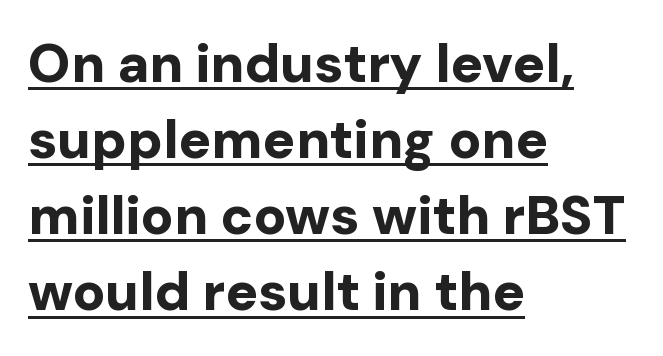
Line starts are locked; line ends wander. A typesetter would call this proportional, since set widths differ per character. Observe the absence of serifs on each vertical stroke in this sample. What decoration does the sample have? An underline.
